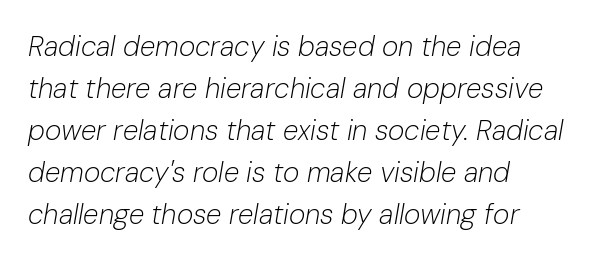
Students, note that the glyphs here touch the page at normal intervals. Emphasis-style slanted type is in use. The strokes are not fattened; the text isn't bold. Any mark beneath the type? The region is blank. Regarding leading, the lines here are spaced in the standard way.
